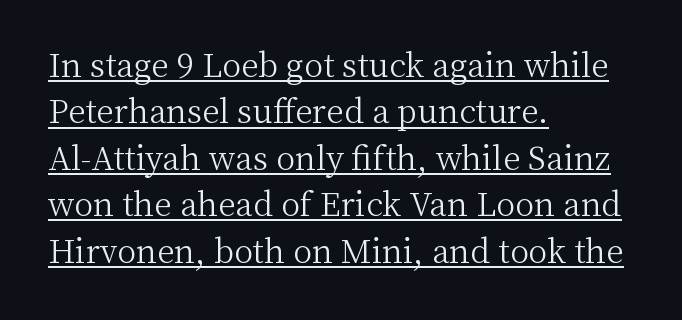
Q: Is the text bold? A: No.
Q: Is the text italic (slanted)? A: No, it is upright.
Q: Is the typeface a serif or a sans-serif typeface? A: Serif.
Q: Is the text underlined? A: Yes.
Q: How is the paragraph aligned? A: Left-aligned.
Q: Is the spacing between letters normal or unusually wide? A: Normal.
Q: Is the spacing between lines tight, normal or loose? A: Normal.
Q: Width (condensed, normal, or wide)? A: Normal.
Q: Stroke contrast? A: Medium.
Q: x-height? A: Medium.
Q: Monospaced? A: No.
